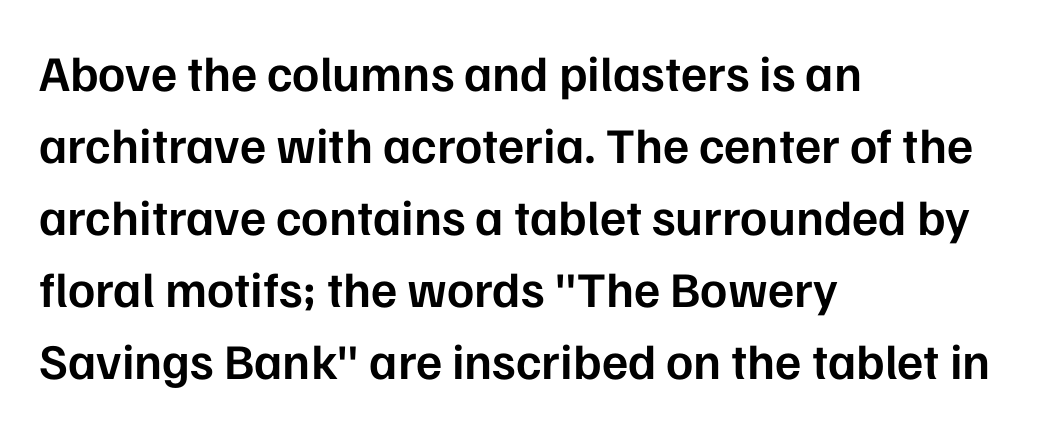
{"serif": "no", "italic": "no", "bold": "semi", "weight": "semibold", "width": "normal", "stroke_contrast": "low", "x_height": "medium", "monospaced": "no", "underline": "no", "align": "left", "line_spacing": "normal", "line_spacing_ratio": 1.44, "letter_spacing": "normal", "letter_spacing_em": 0.0, "glyph_px": 50}
